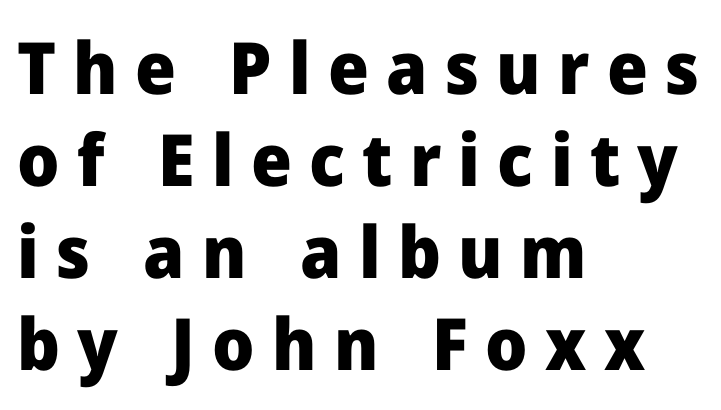
The image shows 72 px heavy sans-serif type, upright; set left-aligned, normal line spacing (1.28x), unusually wide letter spacing (+0.24 em), not underlined; low stroke contrast and a medium x-height.
